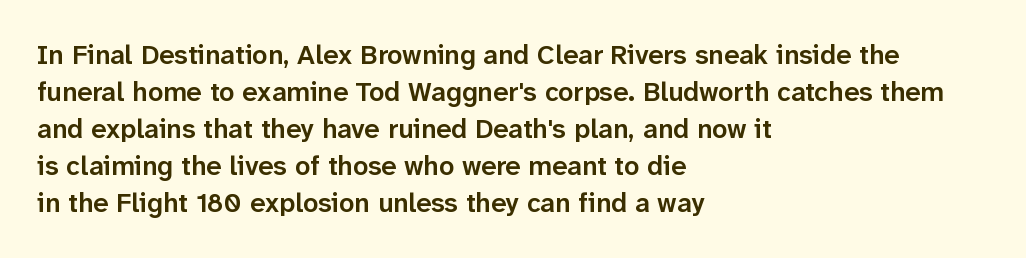
{"italic": "no", "bold": "semi", "underline": "no", "align": "left", "line_spacing": "normal", "line_spacing_ratio": 1.37, "letter_spacing": "normal", "letter_spacing_em": 0.0, "glyph_px": 27}
